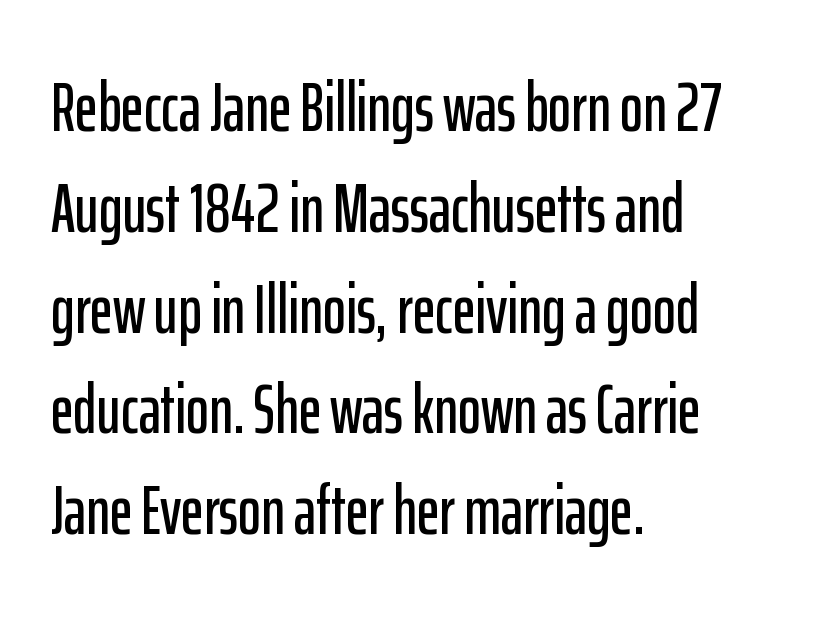
Q: Is the text italic (slanted)? A: No, it is upright.
Q: Is the typeface a serif or a sans-serif typeface? A: Sans-serif.
Q: Is the text underlined? A: No.
Q: How is the paragraph aligned? A: Left-aligned.
Q: Is the spacing between letters normal or unusually wide? A: Normal.
Q: Is the spacing between lines tight, normal or loose? A: Normal.
Q: Width (condensed, normal, or wide)? A: Condensed.
Q: Stroke contrast? A: Low.
Q: x-height? A: Medium.
Q: Monospaced? A: No.
